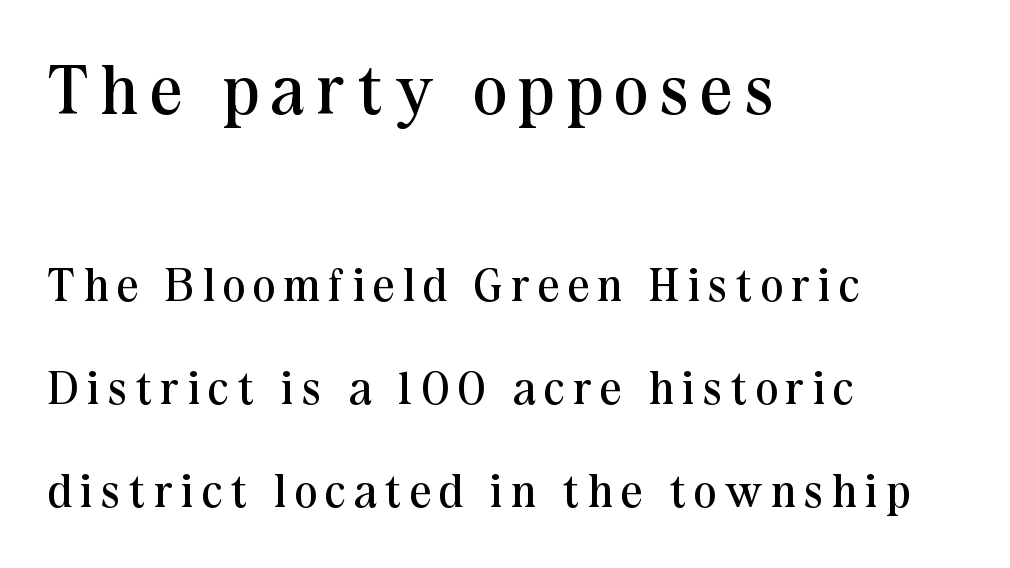
Q: Is the text bold? A: No.
Q: Is the text italic (slanted)? A: No, it is upright.
Q: Is the typeface a serif or a sans-serif typeface? A: Serif.
Q: Is the text underlined? A: No.
Q: How is the paragraph aligned? A: Left-aligned.
Q: Is the spacing between lines tight, normal or loose? A: Loose.
Q: Which block of text is set in a larger size, the first (top) or the second (bottom)? A: The first (top) one.
Q: Width (condensed, normal, or wide)? A: Normal.
Q: Stroke contrast? A: Medium.
Q: x-height? A: Medium.
Q: Monospaced? A: No.
